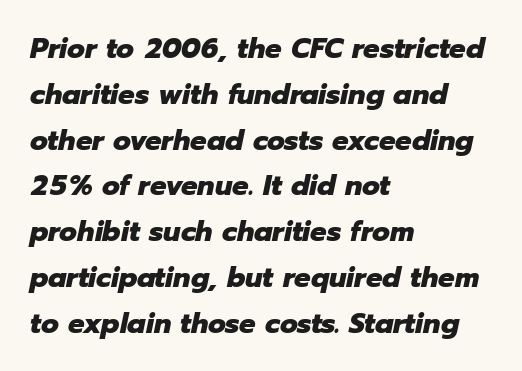
{"italic": "yes", "lean": "right", "slant_degrees": 12, "bold": "yes", "weight": "heavy", "width": "normal", "stroke_contrast": "low", "x_height": "medium", "monospaced": "no", "underline": "no", "align": "left", "line_spacing": "normal", "line_spacing_ratio": 1.58, "letter_spacing": "normal", "letter_spacing_em": 0.0, "glyph_px": 29}
